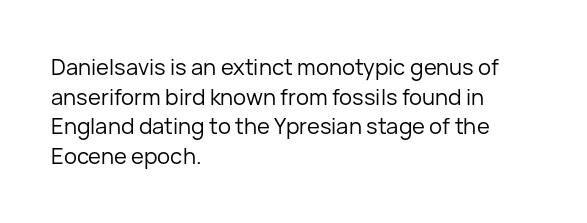
{"italic": "no", "bold": "no", "underline": "no", "align": "left", "line_spacing": "normal", "line_spacing_ratio": 1.35, "letter_spacing": "normal", "letter_spacing_em": 0.0, "glyph_px": 22}
